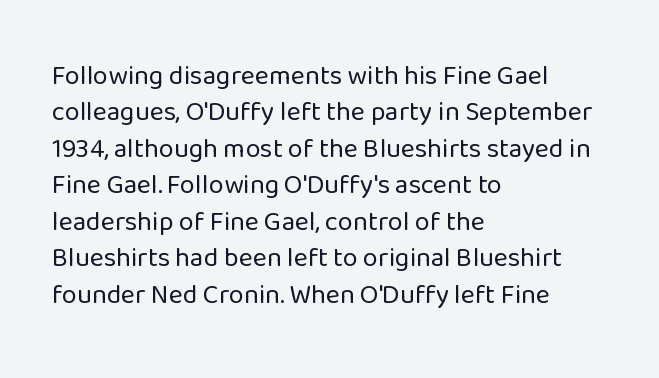
Q: Is the text bold? A: No.
Q: Is the text italic (slanted)? A: No, it is upright.
Q: Is the text underlined? A: No.
Q: How is the paragraph aligned? A: Left-aligned.
Q: Is the spacing between letters normal or unusually wide? A: Normal.
Q: Is the spacing between lines tight, normal or loose? A: Normal.
